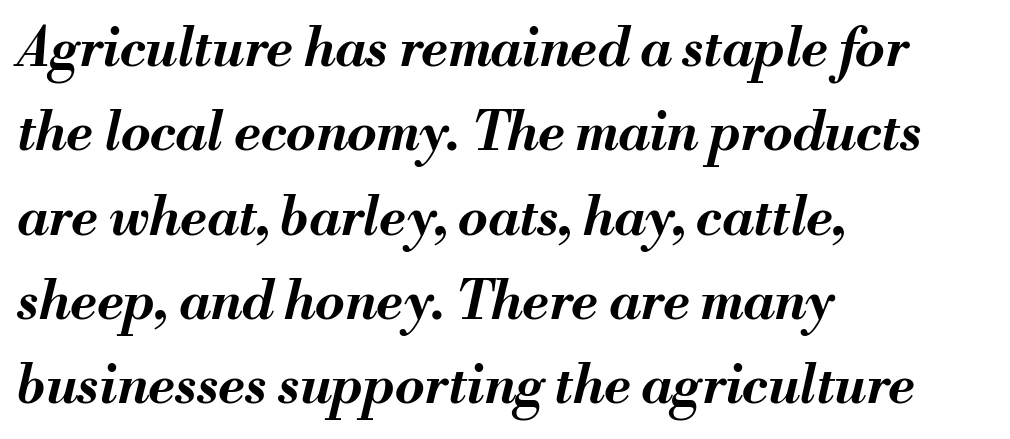
Just letters on the line, the space beneath them empty. Posture: slanted. These lines are rendered in a variable-pitch font. Thick stems and heavy bowls — unmistakably bold. The ragged edge is on the right, which tells us the setting is flush left. Leading matches the norm, producing a regular column.
